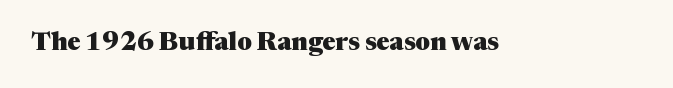
{"italic": "no", "bold": "yes", "underline": "no", "letter_spacing": "normal", "letter_spacing_em": 0.0, "glyph_px": 25}
